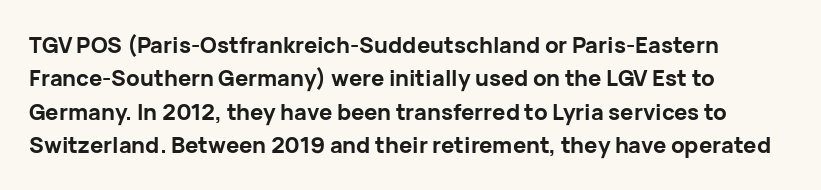
The image shows 22 px bold type, upright; set left-aligned, normal line spacing (1.52x), normal letter spacing, not underlined.
